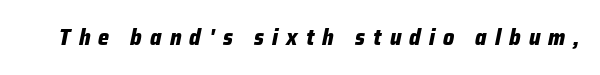
Q: Is the text bold? A: Yes.
Q: Is the text italic (slanted)? A: Yes, it leans right by about 12 degrees.
Q: Is the text underlined? A: No.
Q: Is the spacing between letters normal or unusually wide? A: Unusually wide.
